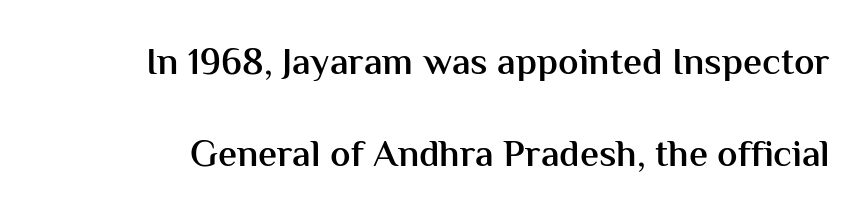
Words appear dense and cohesive because spacing is normal. The rendering shows plain stroke endings on the letterforms — a sans-serif design. Does the leading feel generous? Absolutely, it's lavish. Notice the strokes are somewhat thickened but not fully heavy: this is a semibold. This rendering features lettering with no underline. Posture: vertical.
